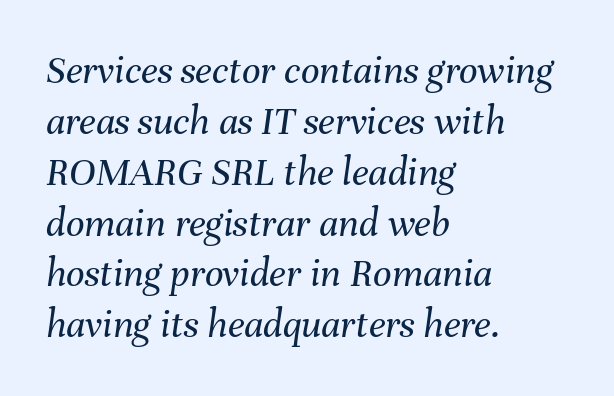
Italic? Definitely — the glyphs are oblique. The letters sit at their default tracking, neither squeezed nor spread. Heft: none added — not bold. The gap between lines stays unmarked. Spacing verdict: proportional, widths tailored to each character.
